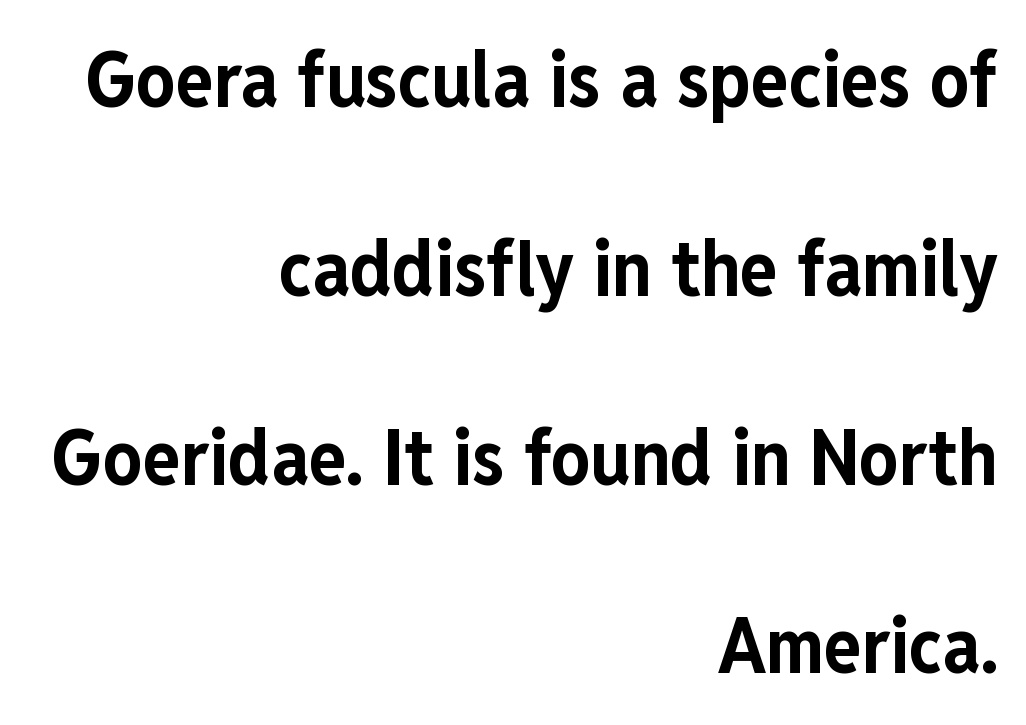
{"serif": "no", "italic": "no", "bold": "yes", "weight": "bold", "width": "condensed", "stroke_contrast": "low", "x_height": "medium", "monospaced": "no", "underline": "no", "align": "right", "line_spacing": "loose", "line_spacing_ratio": 2.42, "letter_spacing": "normal", "letter_spacing_em": 0.0, "glyph_px": 78}
